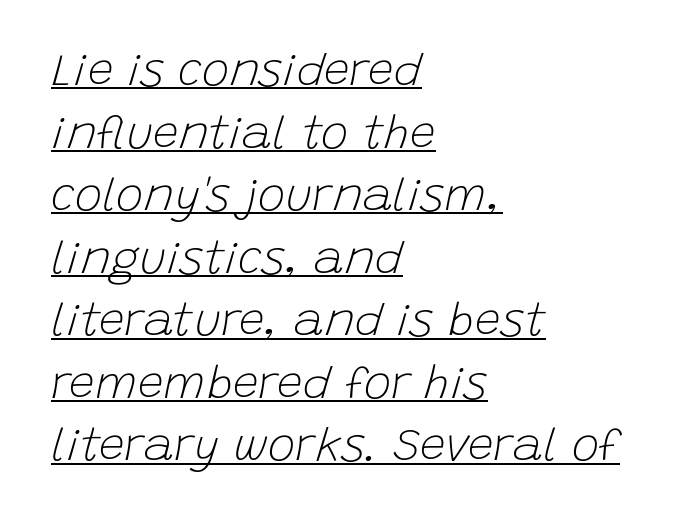
You can tell it's italic because the verticals aren't actually vertical. Spacing between characters is what you'd get straight out of the box. Reading down the column, the eye jumps a familiar distance to each next line. A light-to-regular cut is what we see here. Teacher's note: observe the even left margin — that is flush-left alignment. The passage shown is typed in a proportional face where columns would drift.
